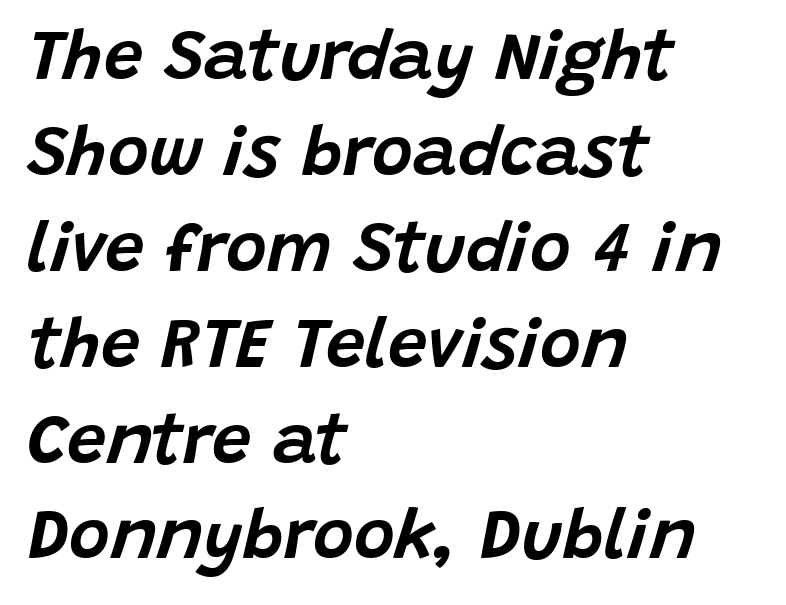
Q: Is the text italic (slanted)? A: Yes, it leans right by about 15 degrees.
Q: Is the text underlined? A: No.
Q: How is the paragraph aligned? A: Left-aligned.
Q: Is the spacing between letters normal or unusually wide? A: Normal.
Q: Is the spacing between lines tight, normal or loose? A: Normal.
Q: Width (condensed, normal, or wide)? A: Normal.
Q: Stroke contrast? A: Low.
Q: x-height? A: Large.
Q: Monospaced? A: No.
